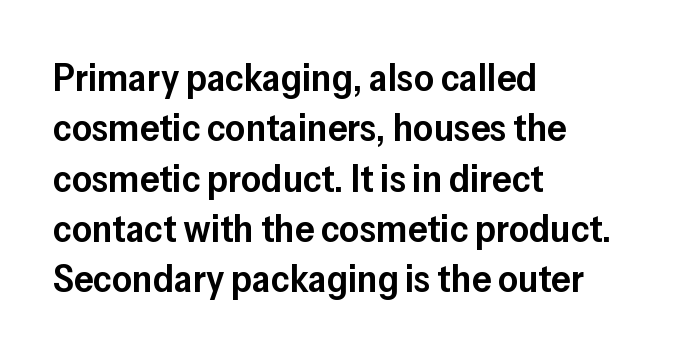
The sample has been set in demibold, a notch under bold. Note: no serifs on the glyphs. The letters advance in unequal steps, a hallmark of proportional type. Underlining? Definitely not there. You could call the tracking neutral — neither tight nor loose. These lines sit exactly where default settings would place them.
